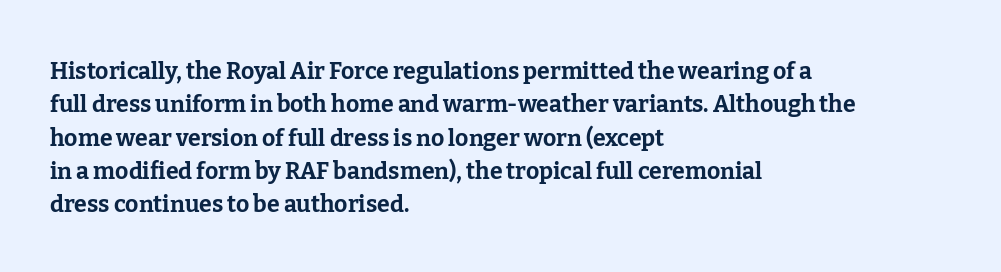
{"italic": "no", "bold": "yes", "underline": "no", "align": "left", "line_spacing": "normal", "line_spacing_ratio": 1.45, "letter_spacing": "normal", "letter_spacing_em": 0.0, "glyph_px": 23}
